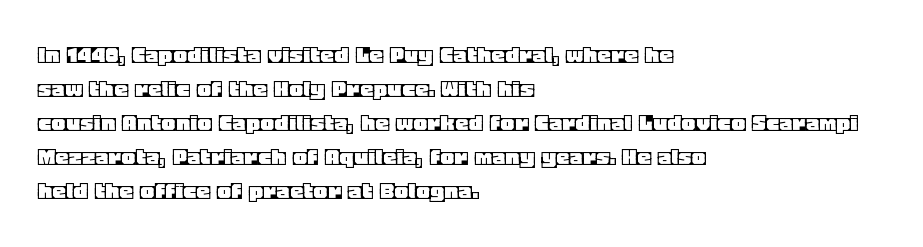
Q: Is the text italic (slanted)? A: No, it is upright.
Q: Is the text underlined? A: No.
Q: How is the paragraph aligned? A: Left-aligned.
Q: Is the spacing between letters normal or unusually wide? A: Normal.
Q: Is the spacing between lines tight, normal or loose? A: Normal.
